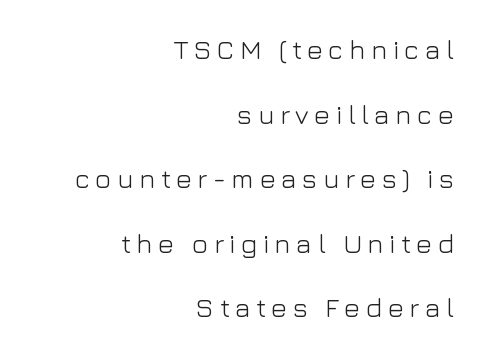
{"italic": "no", "bold": "no", "underline": "no", "align": "right", "line_spacing": "loose", "line_spacing_ratio": 2.39, "letter_spacing": "wide", "letter_spacing_em": 0.2, "glyph_px": 27}
